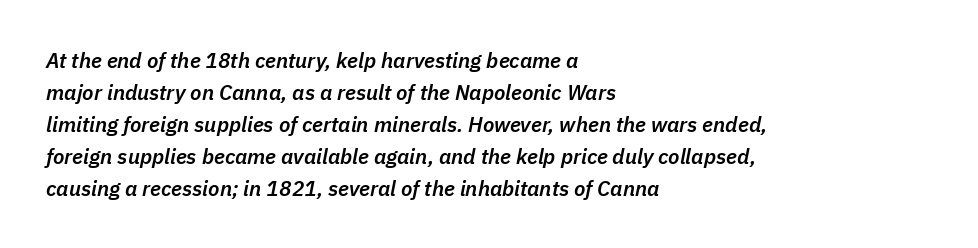
Line beginnings align vertically; line endings do not. Plain, unruled lines of type. Would a proofreader flag this as italicized? Yes. Emphasis by weight is partial: semibold. Line spacing here is normal.
